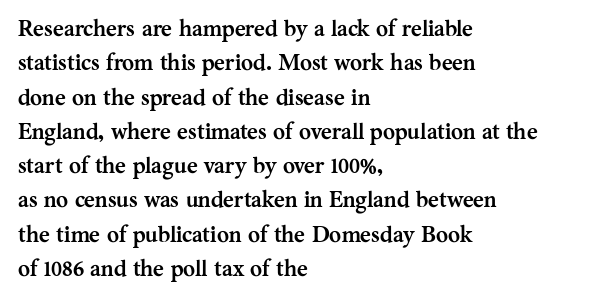
{"italic": "no", "bold": "yes", "underline": "no", "align": "left", "line_spacing": "normal", "line_spacing_ratio": 1.49, "letter_spacing": "normal", "letter_spacing_em": 0.0, "glyph_px": 23}
